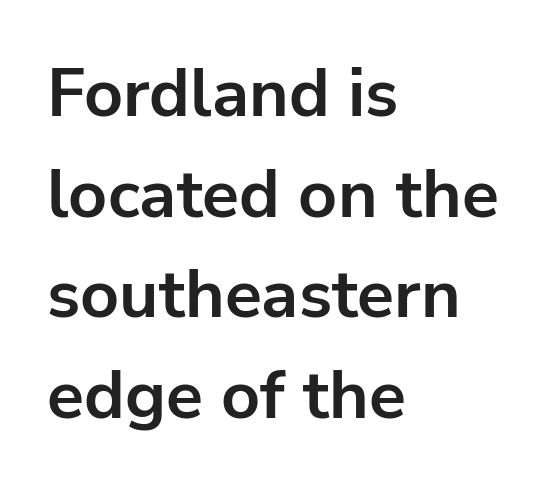
Q: Is the text bold? A: Yes.
Q: Is the text italic (slanted)? A: No, it is upright.
Q: Is the typeface a serif or a sans-serif typeface? A: Sans-serif.
Q: Is the text underlined? A: No.
Q: How is the paragraph aligned? A: Left-aligned.
Q: Is the spacing between letters normal or unusually wide? A: Normal.
Q: Is the spacing between lines tight, normal or loose? A: Normal.
Q: Width (condensed, normal, or wide)? A: Normal.
Q: Stroke contrast? A: Low.
Q: x-height? A: Medium.
Q: Monospaced? A: No.
